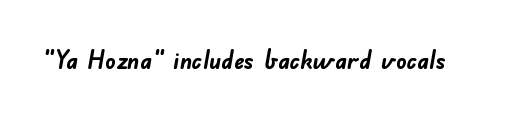
The image shows 26 px bold type; set normal letter spacing, not underlined.
